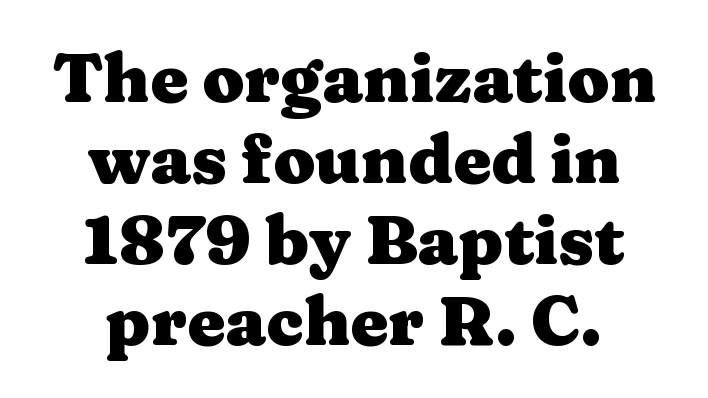
The image shows 68 px heavy, wide serif type, upright; set centered, line spacing 1.19x, normal letter spacing, not underlined; medium stroke contrast and a medium x-height.
